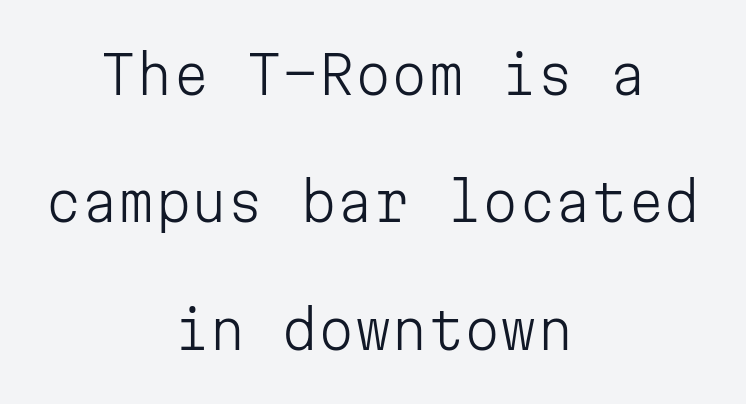
{"serif": "no", "italic": "no", "bold": "no", "weight": "light", "width": "normal", "stroke_contrast": "low", "x_height": "medium", "monospaced": "yes", "underline": "no", "align": "center", "line_spacing": "loose", "line_spacing_ratio": 2.45, "letter_spacing": "normal", "letter_spacing_em": 0.0, "glyph_px": 52}
